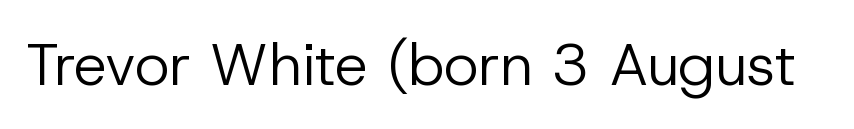
{"serif": "no", "italic": "no", "bold": "no", "weight": "regular", "width": "normal", "stroke_contrast": "low", "x_height": "medium", "monospaced": "no", "underline": "no", "letter_spacing": "normal", "letter_spacing_em": 0.0, "glyph_px": 59}
